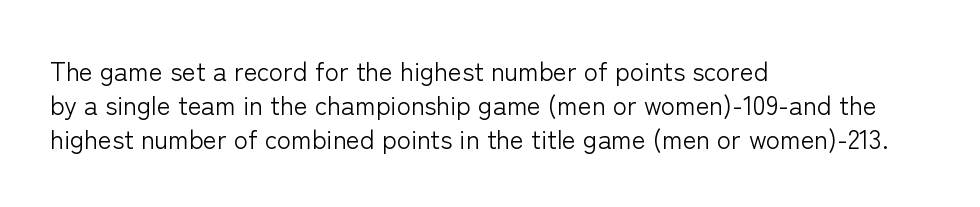
The image shows 26 px text type, upright; set left-aligned, normal line spacing (1.3x), normal letter spacing, not underlined.
